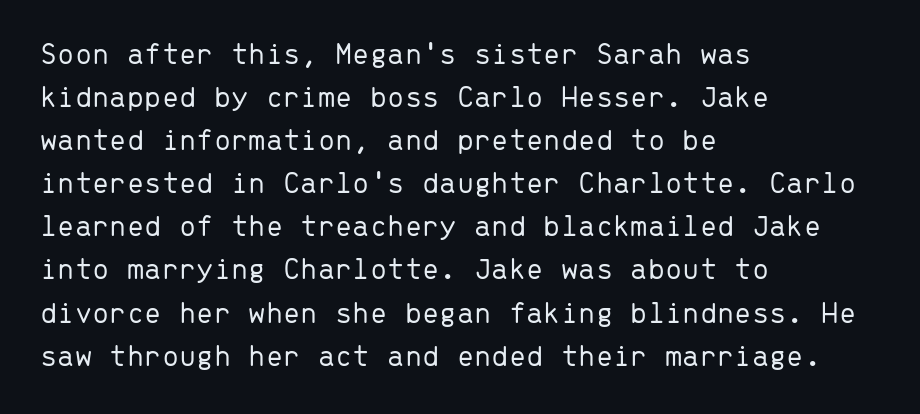
Q: Is the text bold? A: No.
Q: Is the text italic (slanted)? A: No, it is upright.
Q: Is the typeface a serif or a sans-serif typeface? A: Sans-serif.
Q: Is the text underlined? A: No.
Q: How is the paragraph aligned? A: Left-aligned.
Q: Is the spacing between letters normal or unusually wide? A: Normal.
Q: Is the spacing between lines tight, normal or loose? A: Normal.
Q: Width (condensed, normal, or wide)? A: Normal.
Q: Stroke contrast? A: Low.
Q: x-height? A: Medium.
Q: Monospaced? A: Yes.
